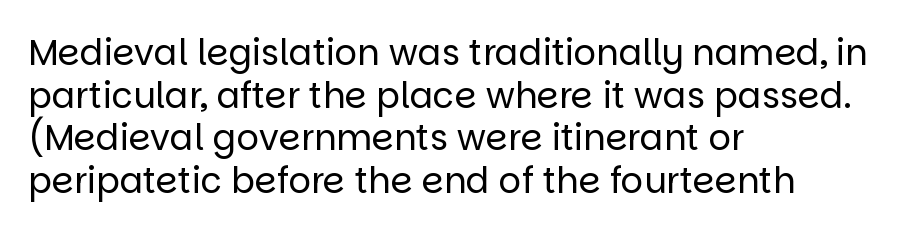
Posture: upright roman. This rendering employs a face without finishing strokes, i.e., a sans-serif. The letterforms sit shoulder to shoulder at normal distance. Character widths vary here, with narrow letters taking less room than wide ones. The string is rendered with underlining switched off. Compared with a typical body face, this is equally light or lighter still.
